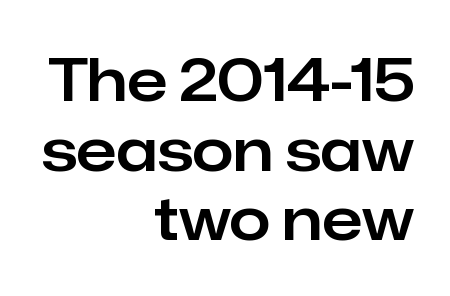
{"serif": "no", "italic": "no", "width": "normal", "stroke_contrast": "low", "x_height": "medium", "monospaced": "no", "underline": "no", "align": "right", "line_spacing_ratio": 1.18, "letter_spacing": "normal", "letter_spacing_em": 0.0, "glyph_px": 59}
